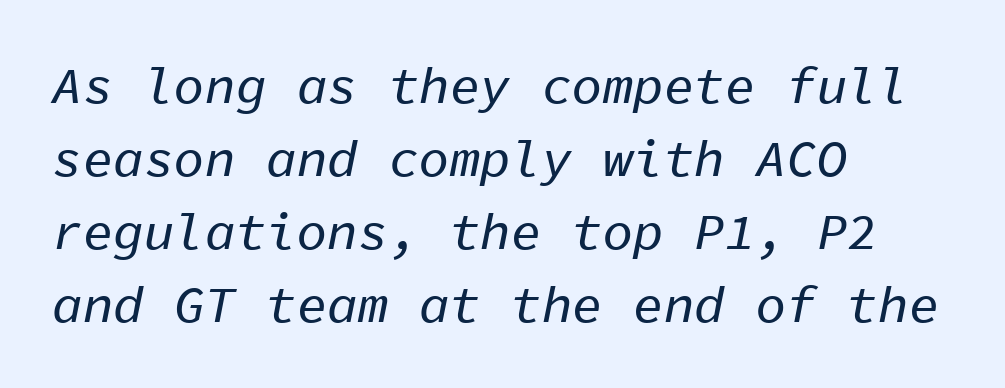
Monospaced: the letters line up in strict vertical columns. Summary of vertical rhythm: regular, with standard interline spacing. Italic: yes, the glyphs are oblique. Type without underlining. Compared with typical body copy, the letter spacing here is the same.
